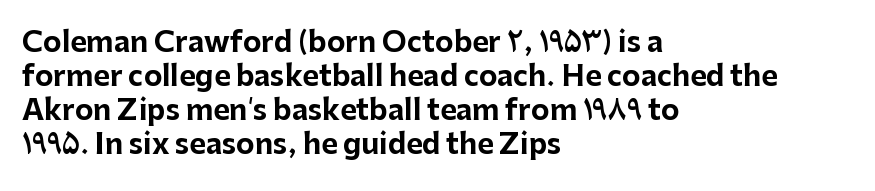
The image shows 28 px bold sans-serif type, upright; set left-aligned, line spacing 1.21x, normal letter spacing, not underlined; low stroke contrast and a medium x-height.
